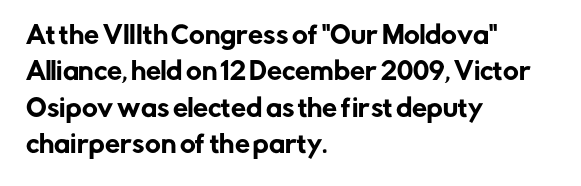
Q: Is the text italic (slanted)? A: No, it is upright.
Q: Is the text underlined? A: No.
Q: How is the paragraph aligned? A: Left-aligned.
Q: Is the spacing between letters normal or unusually wide? A: Normal.
Q: Is the spacing between lines tight, normal or loose? A: Normal.
